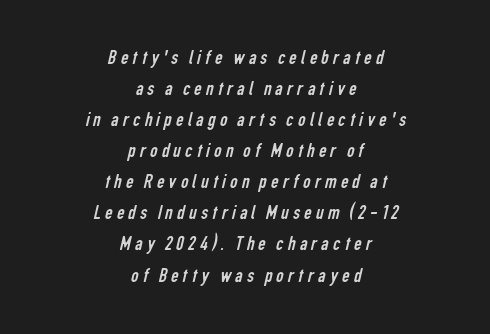
Reading down the block, each line starts at a different indent, mirrored at its end. The passage shown is not bold in any degree. Caption: expanded tracking, letters set apart. The space beneath each line is pristine and unruled. Regular leading.
